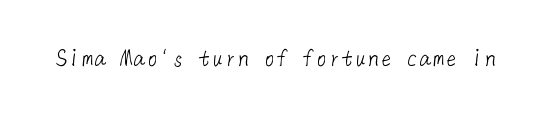
The image shows 26 px text type; set normal letter spacing, not underlined.
